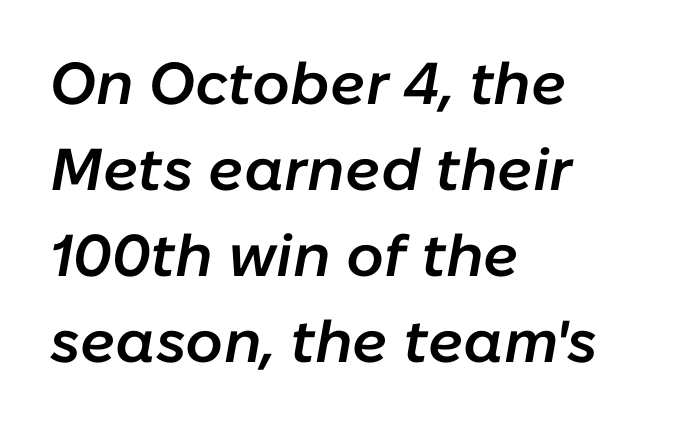
Q: Is the text bold? A: Semi-bold.
Q: Is the text italic (slanted)? A: Yes, it leans right by about 10 degrees.
Q: Is the text underlined? A: No.
Q: How is the paragraph aligned? A: Left-aligned.
Q: Is the spacing between letters normal or unusually wide? A: Normal.
Q: Is the spacing between lines tight, normal or loose? A: Normal.
Q: Width (condensed, normal, or wide)? A: Normal.
Q: Stroke contrast? A: Low.
Q: x-height? A: Medium.
Q: Monospaced? A: No.
